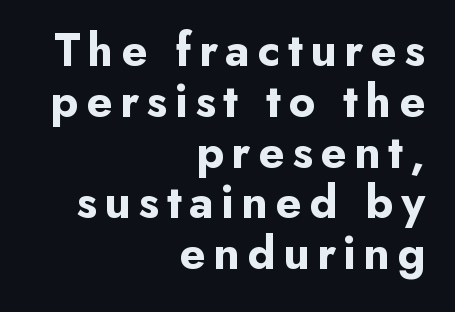
Each line ends at the same right margin while the left side varies. This is roman type, the default non-slanted kind. Plain, unruled lines of type. Varying glyph widths throughout — classic text-font behaviour.
